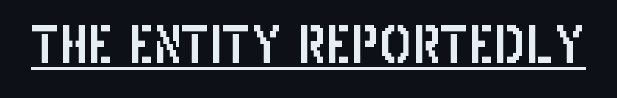
Q: Is the text italic (slanted)? A: No, it is upright.
Q: Is the typeface a serif or a sans-serif typeface? A: Sans-serif.
Q: Is the text underlined? A: Yes.
Q: Is the spacing between letters normal or unusually wide? A: Normal.
Q: Width (condensed, normal, or wide)? A: Condensed.
Q: Stroke contrast? A: Low.
Q: x-height? A: Large.
Q: Monospaced? A: No.
